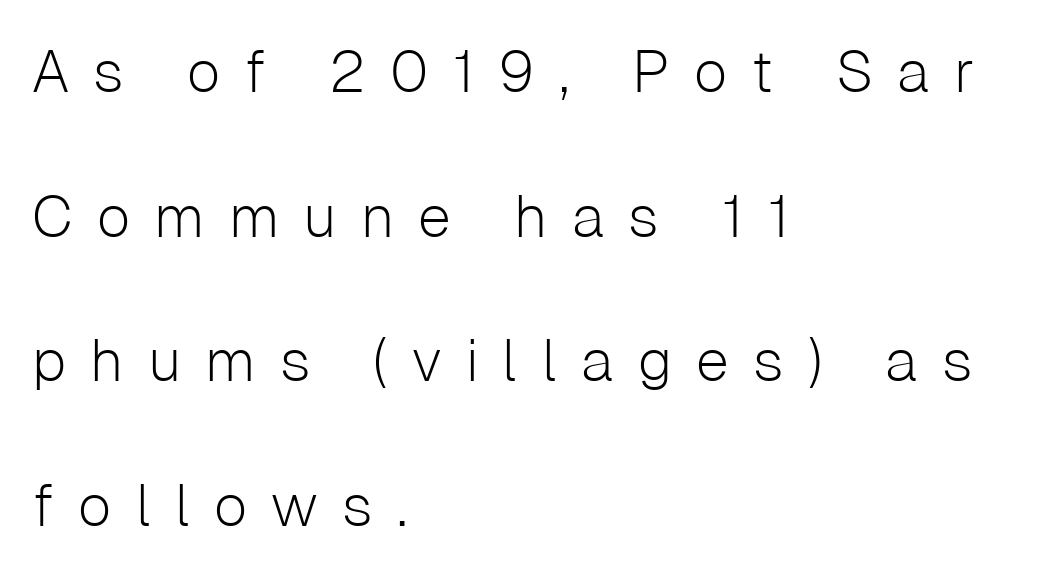
Left-aligned paragraph, ragged on the right. Do the characters align in a grid? No, the font is proportional. Style check: upright. Each stroke keeps to a modest, everyday thickness or less.
